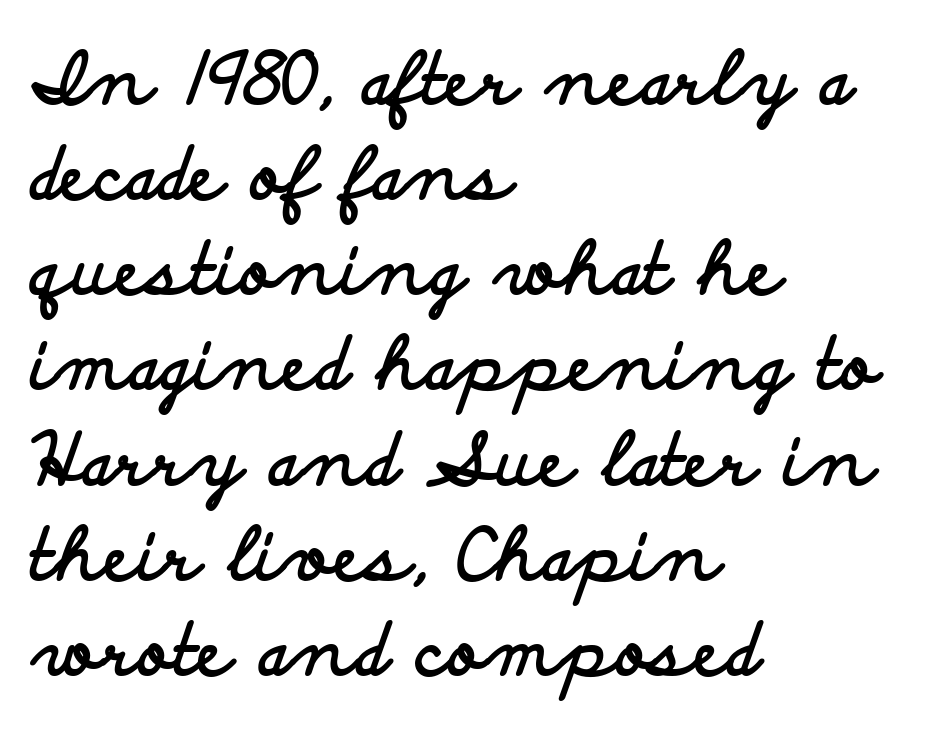
{"serif": "no", "bold": "yes", "weight": "bold", "width": "wide", "stroke_contrast": "low", "x_height": "small", "monospaced": "no", "underline": "no", "align": "left", "line_spacing": "normal", "line_spacing_ratio": 1.34, "letter_spacing": "normal", "letter_spacing_em": 0.0, "glyph_px": 71}
